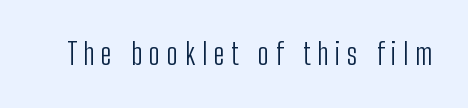
{"serif": "no", "italic": "no", "bold": "no", "weight": "light", "width": "condensed", "stroke_contrast": "low", "x_height": "medium", "monospaced": "no", "underline": "no", "letter_spacing": "wide", "letter_spacing_em": 0.24, "glyph_px": 29}
